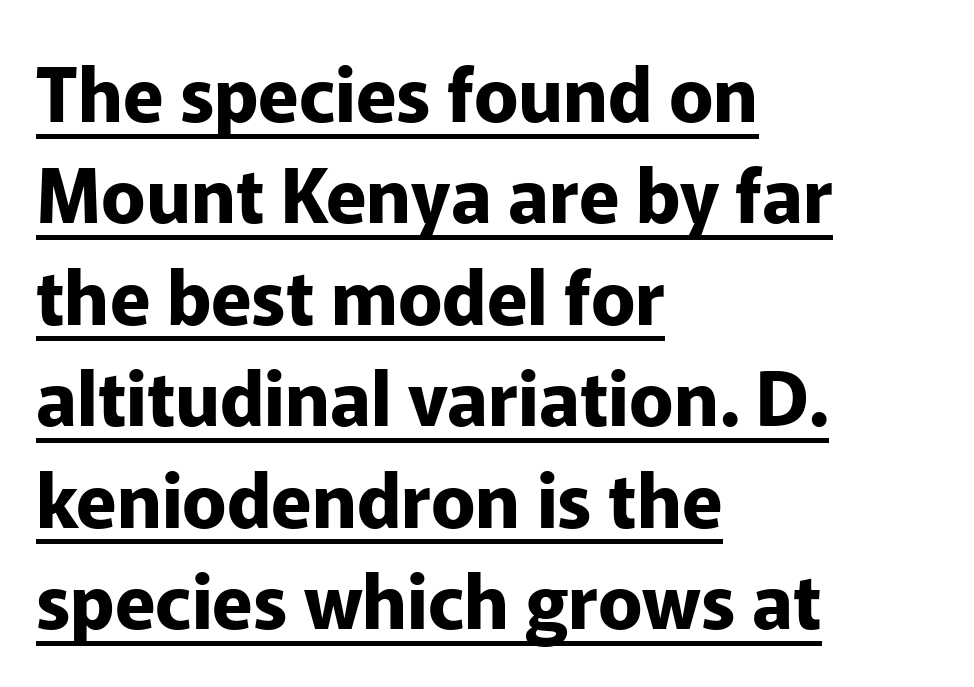
The image shows 74 px bold sans-serif type, upright; set left-aligned, normal line spacing (1.37x), normal letter spacing, underlined; low stroke contrast and a medium x-height.
